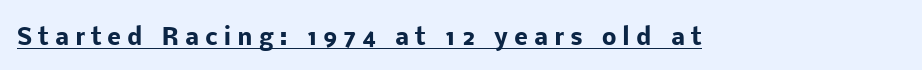
The image shows 23 px bold type, upright; set unusually wide letter spacing (+0.26 em), underlined.
